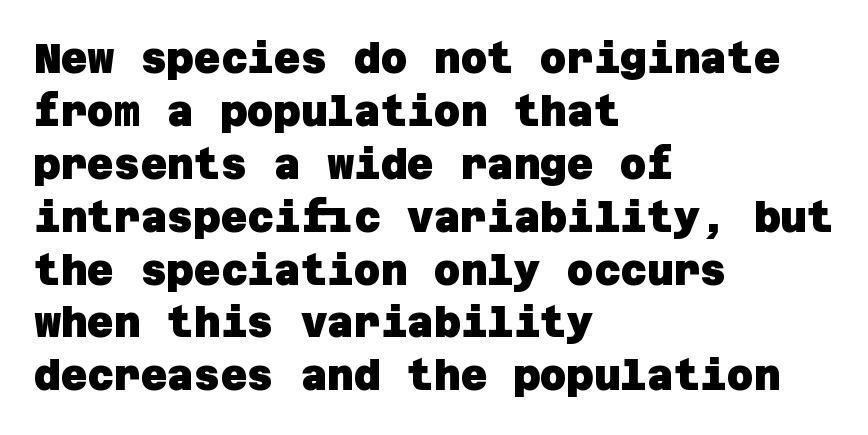
Honestly, there is no underline to notice here at all. Observe the ordinary spacing: letters are neighbours, not strangers. Is this a sans? Yes — the strokes have no serifs. Each glyph is drawn with heavy, bold strokes.
